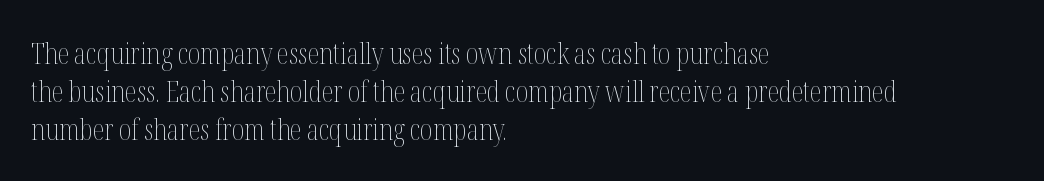
Q: Is the text bold? A: No.
Q: Is the text italic (slanted)? A: No, it is upright.
Q: Is the text underlined? A: No.
Q: How is the paragraph aligned? A: Left-aligned.
Q: Is the spacing between letters normal or unusually wide? A: Normal.
Q: Is the spacing between lines tight, normal or loose? A: Normal.
Q: Width (condensed, normal, or wide)? A: Condensed.
Q: Stroke contrast? A: Medium.
Q: x-height? A: Medium.
Q: Monospaced? A: No.
